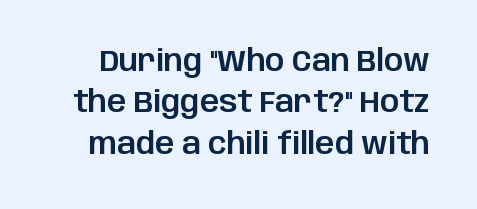
One glance says typical: line gaps are just what's usual. Bare-footed words on every line. Here the designer chose a conventional face with non-uniform glyph widths. Is the letter spacing exaggerated? No — it looks like the ordinary default.
